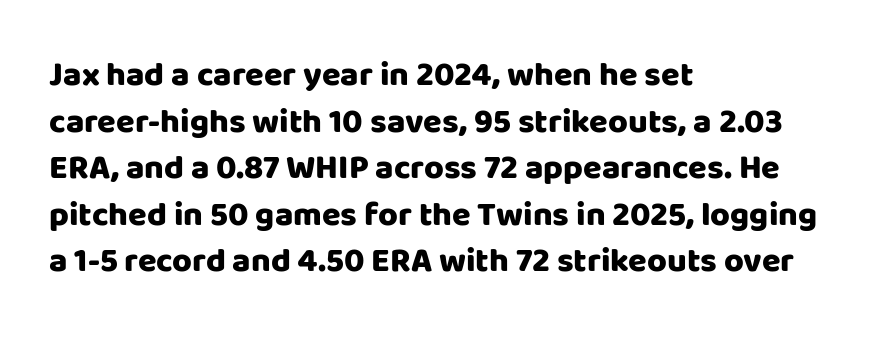
The image shows 34 px heavy sans-serif type, upright; set left-aligned, normal line spacing (1.37x), normal letter spacing, not underlined; low stroke contrast and a large x-height.
